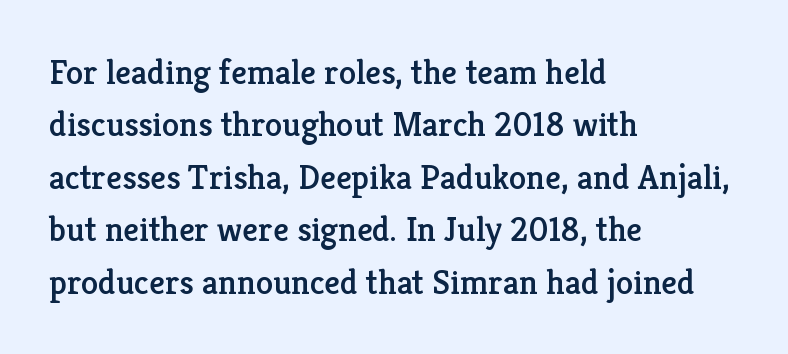
{"serif": "yes", "italic": "no", "width": "normal", "stroke_contrast": "low", "x_height": "medium", "monospaced": "no", "underline": "no", "align": "left", "line_spacing": "normal", "line_spacing_ratio": 1.5, "letter_spacing": "normal", "letter_spacing_em": 0.0, "glyph_px": 35}
